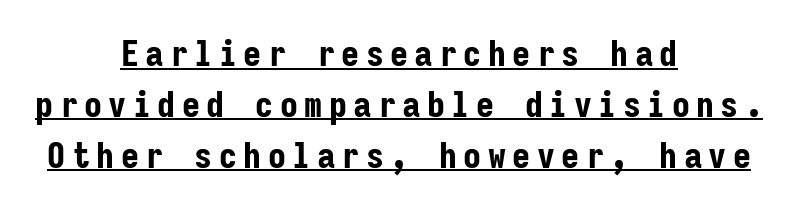
The image shows 36 px bold, condensed sans-serif type, upright, monospaced; set centered, normal line spacing (1.41x), underlined; low stroke contrast and a medium x-height.
